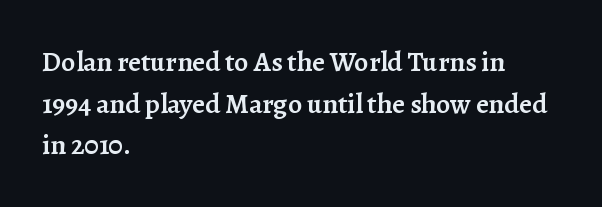
The image shows 28 px semibold serif type, upright; set left-aligned, normal line spacing (1.49x), normal letter spacing, not underlined; low stroke contrast and a medium x-height.
